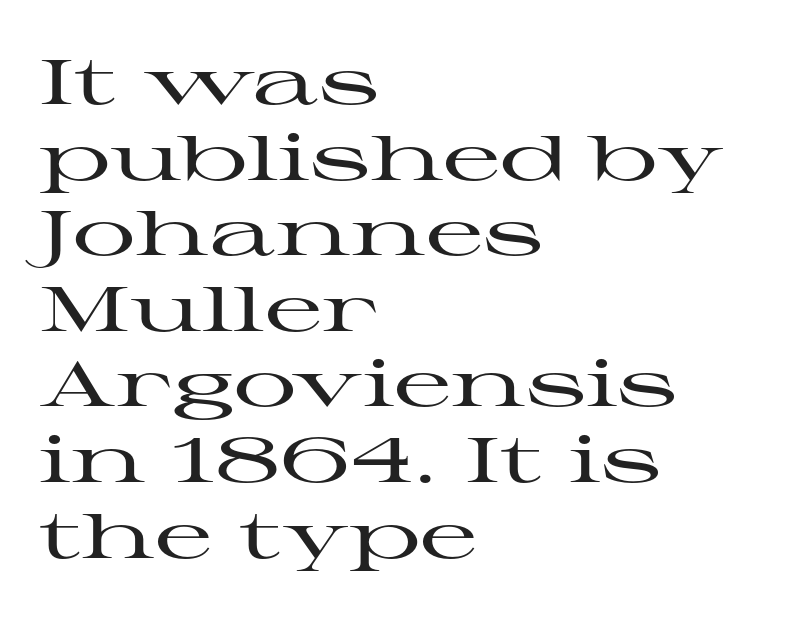
{"serif": "yes", "italic": "no", "width": "wide", "stroke_contrast": "high", "x_height": "medium", "monospaced": "no", "underline": "no", "align": "left", "line_spacing_ratio": 1.2, "letter_spacing": "normal", "letter_spacing_em": 0.0, "glyph_px": 63}
